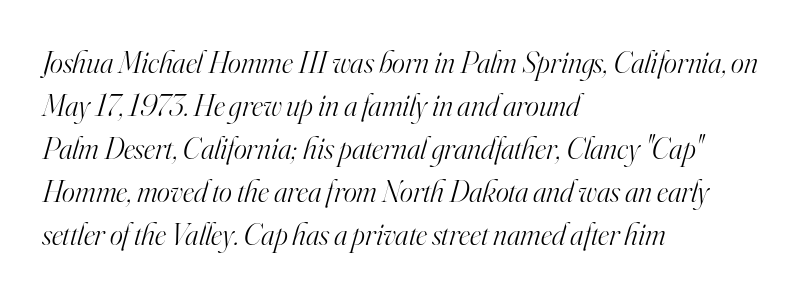
{"serif": "yes", "italic": "yes", "lean": "right", "slant_degrees": 16, "bold": "no", "weight": "light", "width": "normal", "stroke_contrast": "high", "x_height": "small", "monospaced": "no", "underline": "no", "align": "left", "line_spacing": "normal", "line_spacing_ratio": 1.39, "letter_spacing": "normal", "letter_spacing_em": 0.0, "glyph_px": 31}
